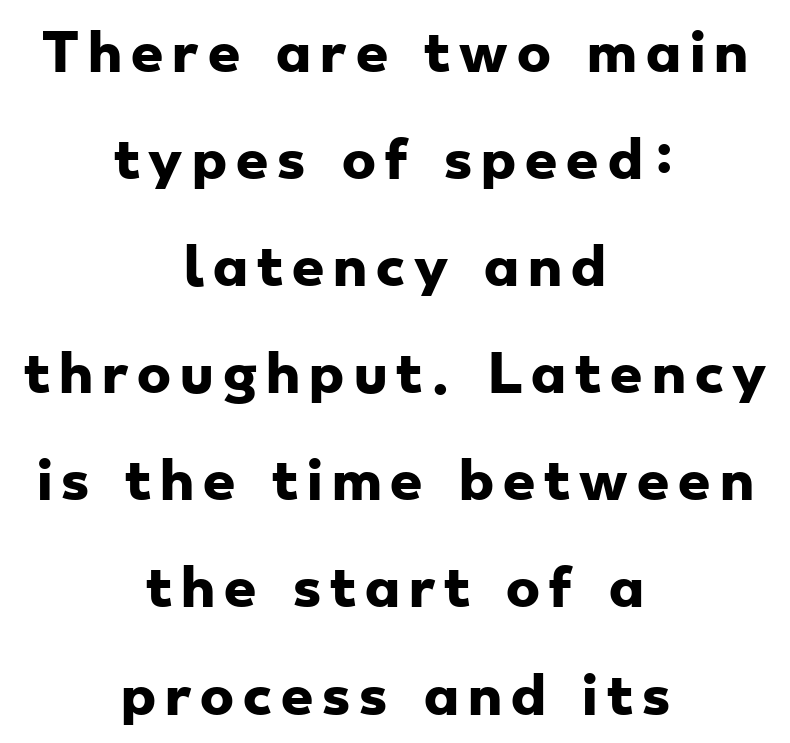
The image shows 51 px heavy, wide sans-serif type; set centered, loose line spacing (2.1x), not underlined; low stroke contrast and a small x-height.
